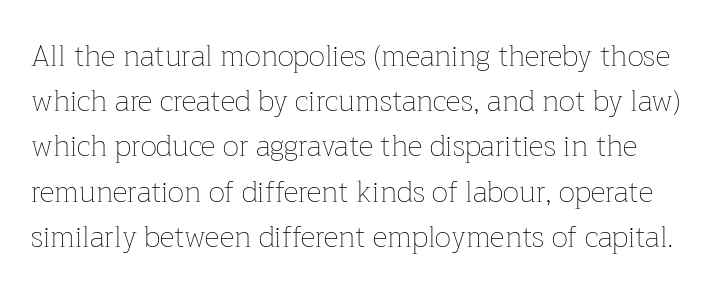
{"italic": "no", "bold": "no", "weight": "thin", "width": "normal", "stroke_contrast": "low", "x_height": "medium", "monospaced": "no", "underline": "no", "line_spacing": "normal", "line_spacing_ratio": 1.56, "letter_spacing": "normal", "letter_spacing_em": 0.0, "glyph_px": 29}
